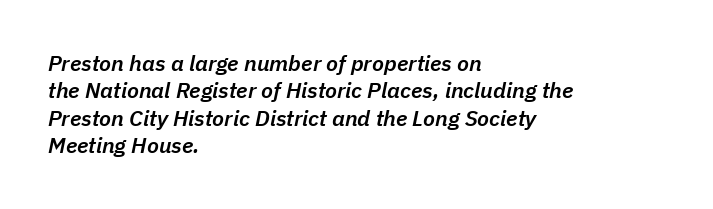
The image shows 22 px text type, italic (leaning right); set left-aligned, normal line spacing (1.25x), normal letter spacing, not underlined.
